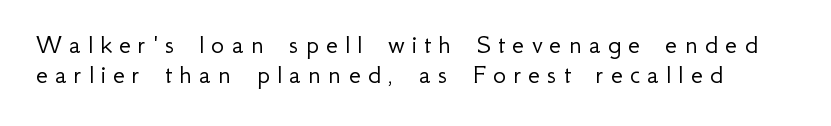
Q: Is the text bold? A: No.
Q: Is the text italic (slanted)? A: No, it is upright.
Q: Is the typeface a serif or a sans-serif typeface? A: Sans-serif.
Q: Is the text underlined? A: No.
Q: Is the spacing between letters normal or unusually wide? A: Unusually wide.
Q: Is the spacing between lines tight, normal or loose? A: Tight.
Q: Width (condensed, normal, or wide)? A: Normal.
Q: Stroke contrast? A: Low.
Q: x-height? A: Small.
Q: Monospaced? A: No.
